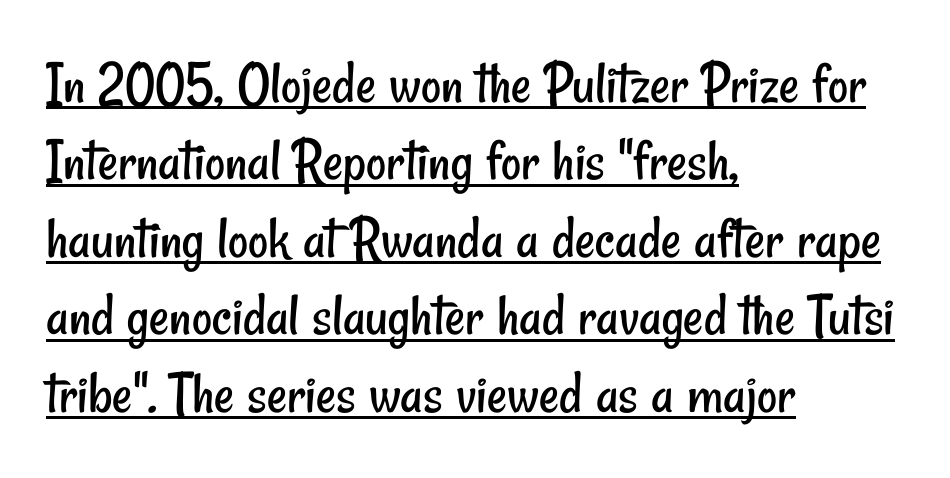
The weight tops out at a normal text grade. This rendering employs a face without finishing strokes, i.e., a sans-serif. Looks like someone drew a line under every word here. The designer left line spacing at the default. Here the designer chose a conventional face with non-uniform glyph widths.
